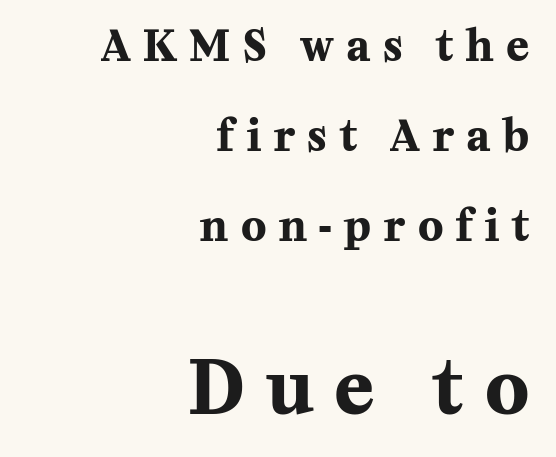
Q: Is the text bold? A: Yes.
Q: Is the text italic (slanted)? A: No, it is upright.
Q: Is the typeface a serif or a sans-serif typeface? A: Serif.
Q: Is the text underlined? A: No.
Q: How is the paragraph aligned? A: Right-aligned.
Q: Is the spacing between letters normal or unusually wide? A: Unusually wide.
Q: Is the spacing between lines tight, normal or loose? A: Loose.
Q: Which block of text is set in a larger size, the first (top) or the second (bottom)? A: The second (bottom) one.
Q: Width (condensed, normal, or wide)? A: Normal.
Q: Stroke contrast? A: Medium.
Q: x-height? A: Medium.
Q: Monospaced? A: No.
